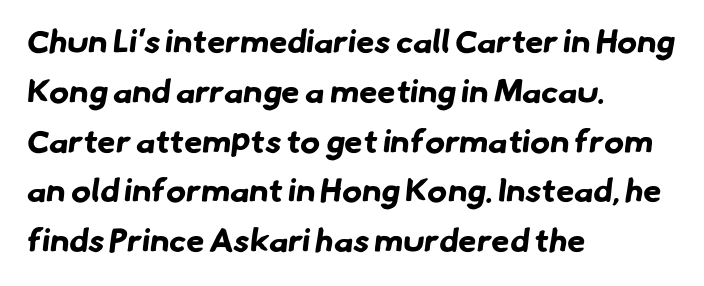
Q: Is the text bold? A: Yes.
Q: Is the typeface a serif or a sans-serif typeface? A: Sans-serif.
Q: Is the text underlined? A: No.
Q: How is the paragraph aligned? A: Left-aligned.
Q: Is the spacing between letters normal or unusually wide? A: Normal.
Q: Is the spacing between lines tight, normal or loose? A: Normal.
Q: Width (condensed, normal, or wide)? A: Normal.
Q: Stroke contrast? A: Low.
Q: x-height? A: Small.
Q: Monospaced? A: No.
